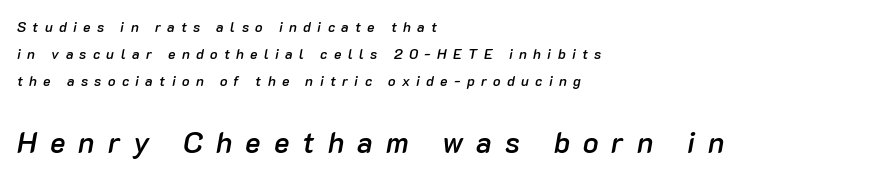
{"italic": "yes", "lean": "right", "slant_degrees": 10, "bold": "semi", "weight": "semibold", "width": "normal", "stroke_contrast": "low", "x_height": "medium", "monospaced": "no", "underline": "no", "align": "left", "line_spacing": "loose", "line_spacing_ratio": 1.94, "letter_spacing": "wide", "letter_spacing_em": 0.45, "larger_block": "second", "size_ratio": 2.07, "glyph_px": 29}
